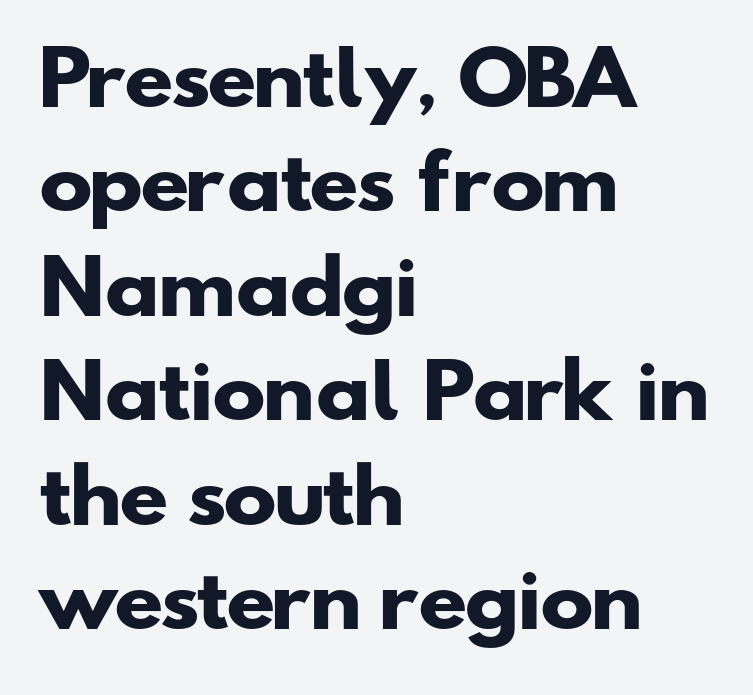
Q: Is the text bold? A: Yes.
Q: Is the typeface a serif or a sans-serif typeface? A: Sans-serif.
Q: Is the text underlined? A: No.
Q: How is the paragraph aligned? A: Left-aligned.
Q: Is the spacing between letters normal or unusually wide? A: Normal.
Q: Is the spacing between lines tight, normal or loose? A: Normal.
Q: Width (condensed, normal, or wide)? A: Wide.
Q: Stroke contrast? A: Low.
Q: x-height? A: Small.
Q: Monospaced? A: No.
